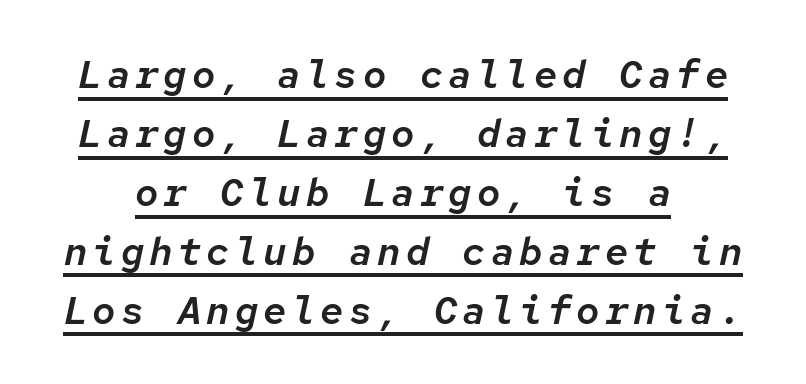
{"italic": "yes", "lean": "right", "slant_degrees": 12, "width": "normal", "stroke_contrast": "low", "x_height": "medium", "monospaced": "yes", "underline": "yes", "line_spacing": "normal", "line_spacing_ratio": 1.51, "glyph_px": 39}
